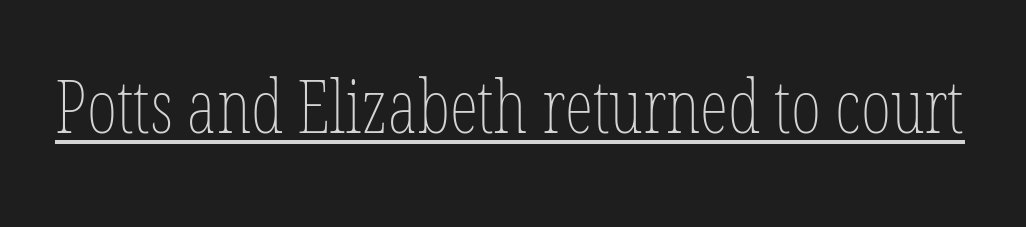
Q: Is the text bold? A: No.
Q: Is the text italic (slanted)? A: No, it is upright.
Q: Is the text underlined? A: Yes.
Q: Is the spacing between letters normal or unusually wide? A: Normal.
Q: Width (condensed, normal, or wide)? A: Condensed.
Q: Stroke contrast? A: Low.
Q: x-height? A: Medium.
Q: Monospaced? A: No.
